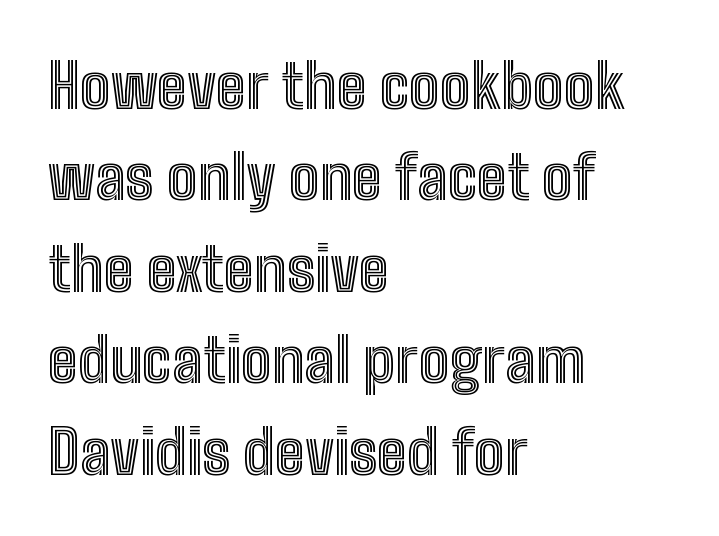
The specimen omits any rule beneath the text block's lines. Layout note: lines flush left. The space between consecutive lines is moderate. When letters stand straight like this, we call the style roman or upright. Caption: standard tracking, unaltered. The passage shown is typed in a proportional face where columns would drift.
